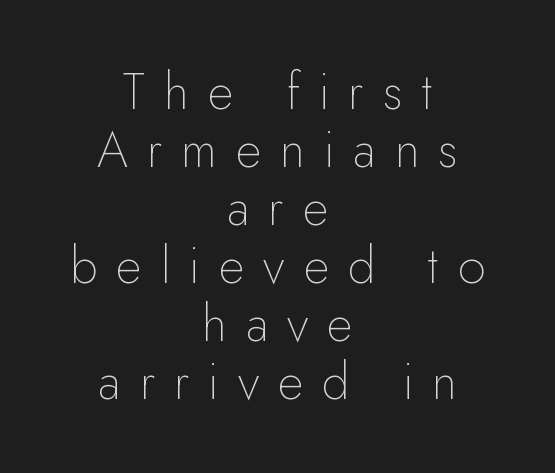
Q: Is the text bold? A: No.
Q: Is the text italic (slanted)? A: No, it is upright.
Q: Is the typeface a serif or a sans-serif typeface? A: Sans-serif.
Q: Is the text underlined? A: No.
Q: How is the paragraph aligned? A: Centered.
Q: Is the spacing between letters normal or unusually wide? A: Unusually wide.
Q: Width (condensed, normal, or wide)? A: Normal.
Q: Stroke contrast? A: Low.
Q: x-height? A: Small.
Q: Monospaced? A: No.
